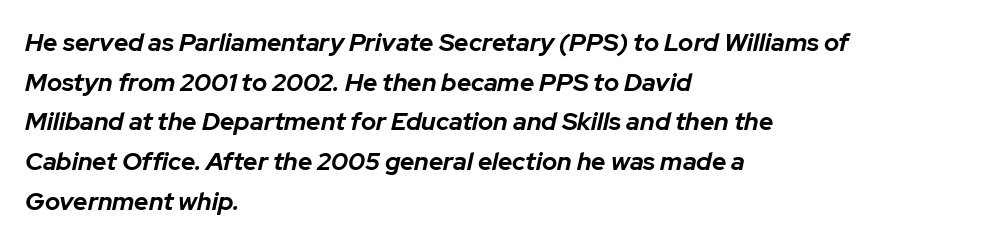
The image shows 25 px bold type, italic (leaning right); set left-aligned, normal line spacing (1.59x), normal letter spacing, not underlined.
